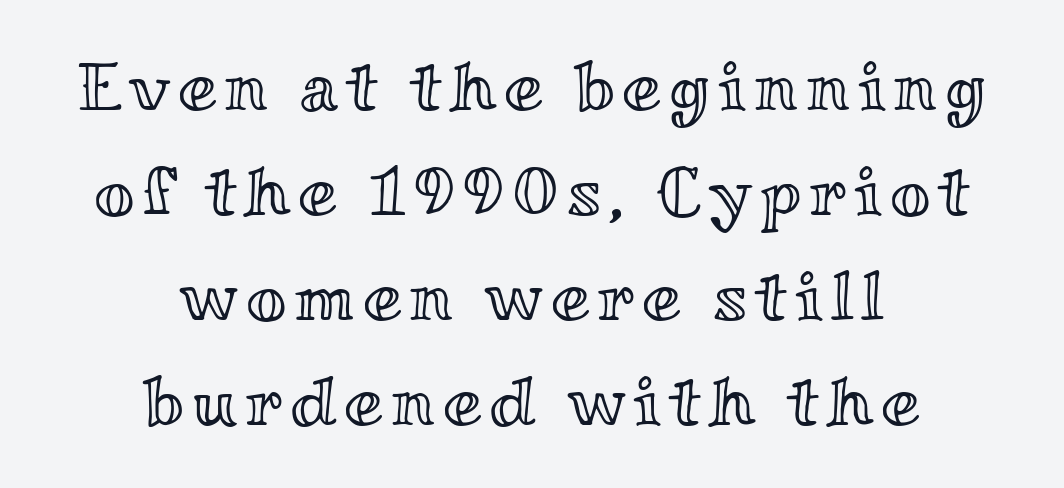
Q: Is the text italic (slanted)? A: No, it is upright.
Q: Is the text underlined? A: No.
Q: How is the paragraph aligned? A: Centered.
Q: Is the spacing between lines tight, normal or loose? A: Normal.
Q: Width (condensed, normal, or wide)? A: Wide.
Q: x-height? A: Small.
Q: Monospaced? A: No.
